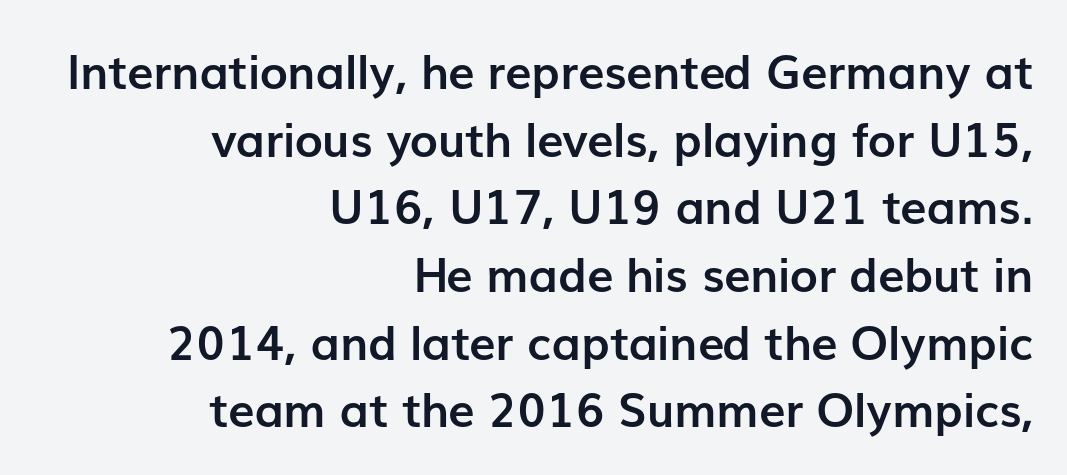
The image shows 47 px semibold sans-serif type, upright; set right-aligned, normal line spacing (1.44x), normal letter spacing, not underlined; low stroke contrast and a medium x-height.
